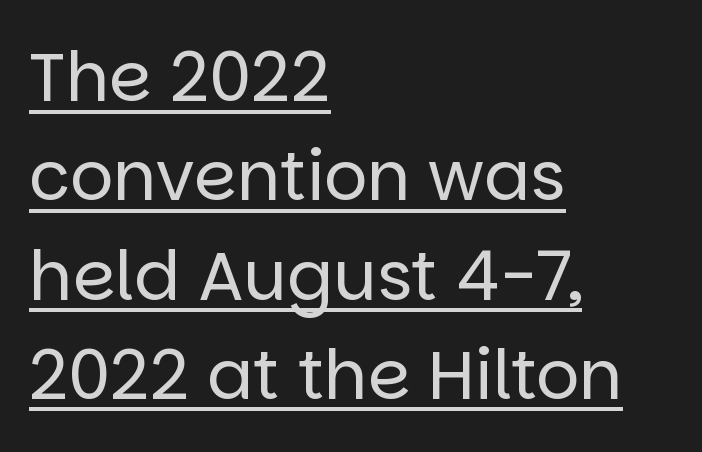
The image shows 68 px regular-weight sans-serif type, upright; set left-aligned, normal line spacing (1.46x), normal letter spacing, underlined; low stroke contrast and a large x-height.
